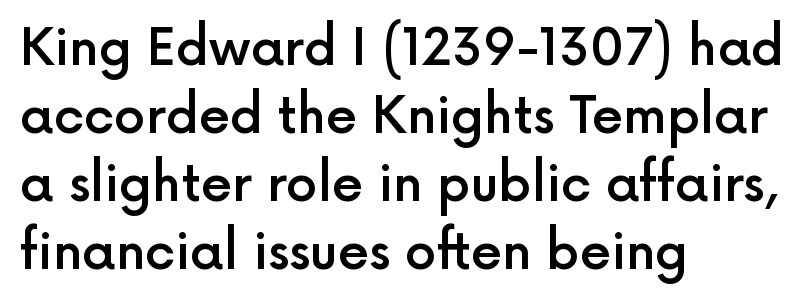
The letterforms sit shoulder to shoulder at normal distance. The glyphs have the mass of a demibold cut, below bold. The passage shown is typed in a proportional face where columns would drift. One glance says typical: line gaps are just what's usual. Style check: upright.
